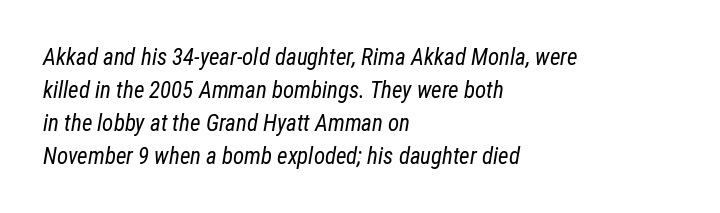
{"italic": "yes", "lean": "right", "slant_degrees": 12, "bold": "no", "underline": "no", "align": "left", "line_spacing": "normal", "line_spacing_ratio": 1.43, "letter_spacing": "normal", "letter_spacing_em": 0.0, "glyph_px": 23}
